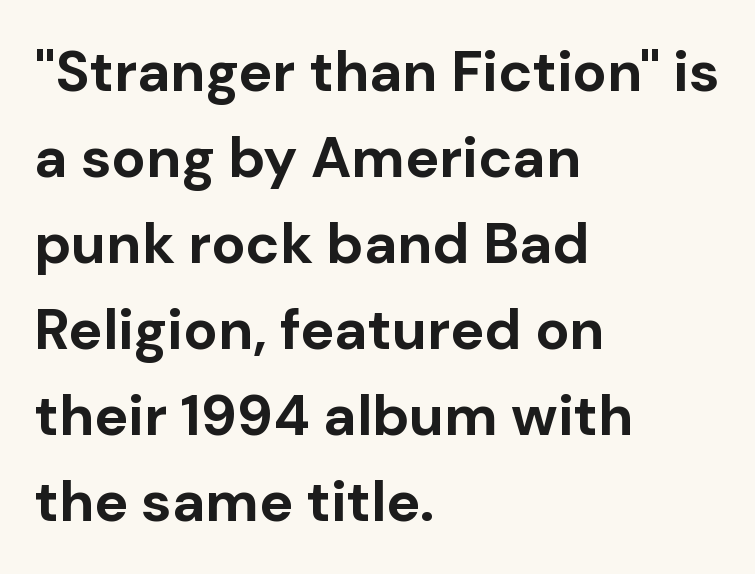
{"serif": "no", "italic": "no", "bold": "yes", "weight": "bold", "width": "normal", "stroke_contrast": "low", "x_height": "medium", "monospaced": "no", "underline": "no", "align": "left", "line_spacing": "normal", "line_spacing_ratio": 1.51, "letter_spacing": "normal", "letter_spacing_em": 0.0, "glyph_px": 57}
